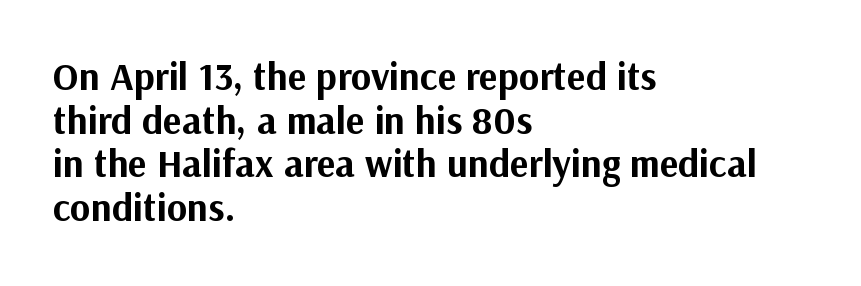
{"serif": "no", "italic": "no", "bold": "yes", "weight": "bold", "width": "normal", "stroke_contrast": "medium", "x_height": "medium", "monospaced": "no", "underline": "no", "align": "left", "line_spacing": "tight", "line_spacing_ratio": 1.12, "letter_spacing": "normal", "letter_spacing_em": 0.0, "glyph_px": 39}
